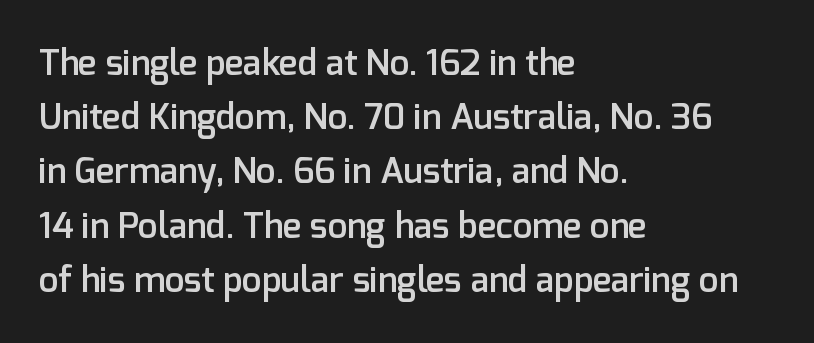
Q: Is the text bold? A: Semi-bold.
Q: Is the text italic (slanted)? A: No, it is upright.
Q: Is the typeface a serif or a sans-serif typeface? A: Sans-serif.
Q: Is the text underlined? A: No.
Q: How is the paragraph aligned? A: Left-aligned.
Q: Is the spacing between letters normal or unusually wide? A: Normal.
Q: Is the spacing between lines tight, normal or loose? A: Normal.
Q: Width (condensed, normal, or wide)? A: Normal.
Q: Stroke contrast? A: Low.
Q: x-height? A: Medium.
Q: Monospaced? A: No.
